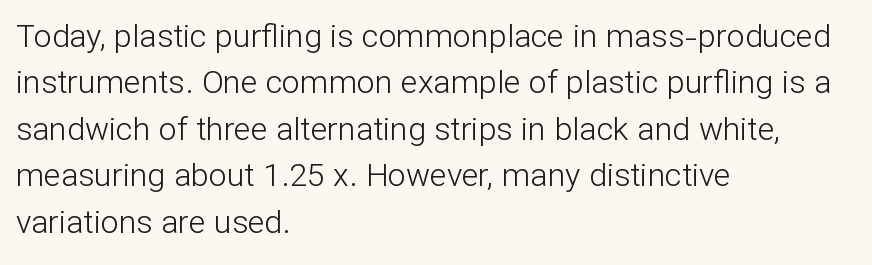
Vertical spacing — default. Each word holds together tightly as a unit, with standard inter-letter gaps. These lines are rendered in a variable-pitch font. Which margin do the lines hug? The left one — the right edge is uneven. Ink coverage per letter is moderate at most.
